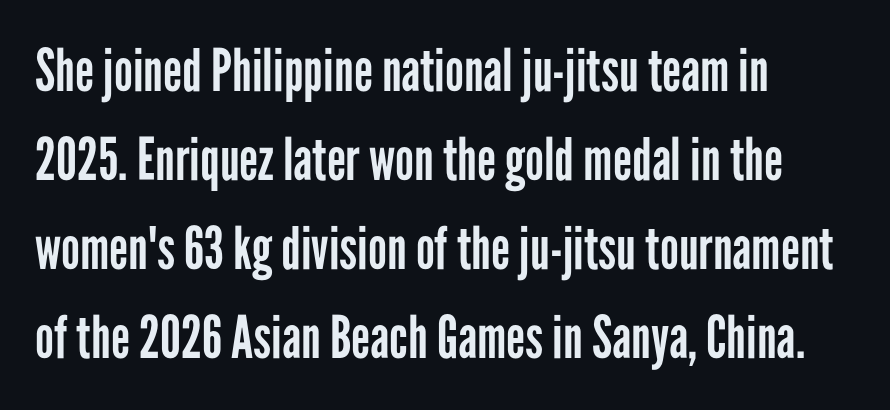
The image shows 59 px regular-weight, condensed sans-serif type, upright; set left-aligned, normal line spacing (1.51x), normal letter spacing, not underlined; low stroke contrast and a medium x-height.
